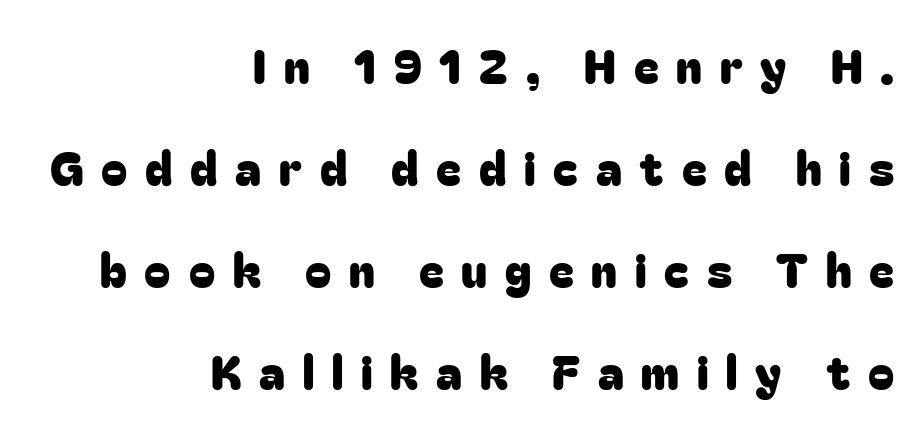
The image shows 47 px sans-serif type, upright; set right-aligned, loose line spacing (2.17x), unusually wide letter spacing (+0.38 em), not underlined; low stroke contrast and a medium x-height.
